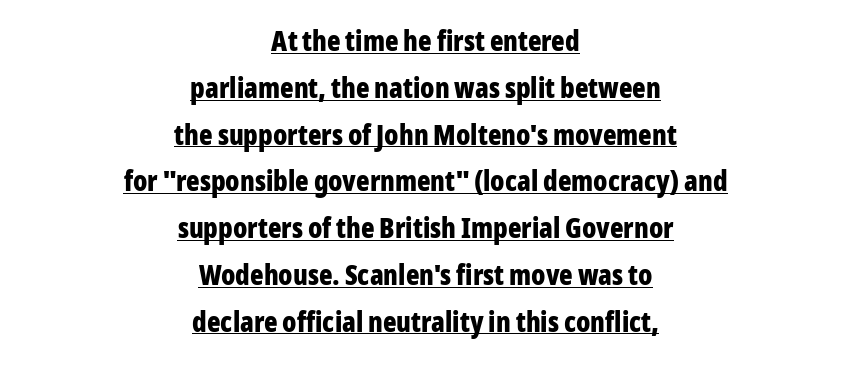
This sample uses plain, unmodified letter spacing. This sample uses a sans-serif face. The letters stand upright; this is a roman face. These lines are centered, leaving both edges ragged.
